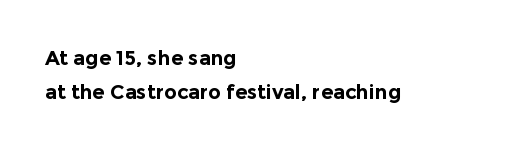
Q: Is the text bold? A: Yes.
Q: Is the text italic (slanted)? A: No, it is upright.
Q: Is the text underlined? A: No.
Q: How is the paragraph aligned? A: Left-aligned.
Q: Is the spacing between letters normal or unusually wide? A: Normal.
Q: Is the spacing between lines tight, normal or loose? A: Normal.
